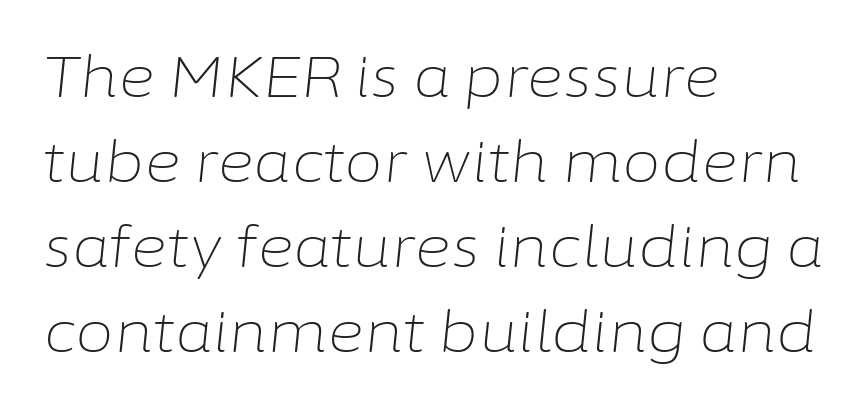
The image shows 56 px light type, italic (leaning right); set left-aligned, normal line spacing (1.52x), normal letter spacing, not underlined; low stroke contrast and a medium x-height.
